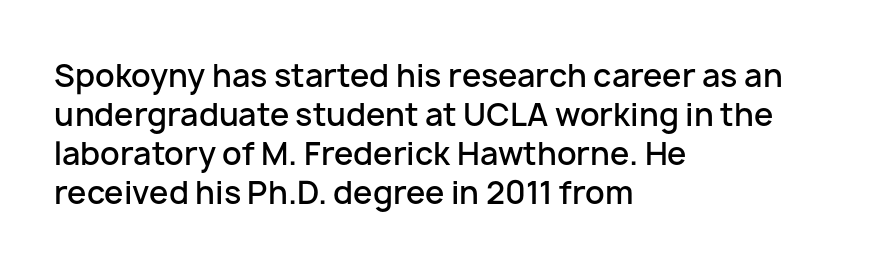
Q: Is the text bold? A: Semi-bold.
Q: Is the text italic (slanted)? A: No, it is upright.
Q: Is the typeface a serif or a sans-serif typeface? A: Sans-serif.
Q: Is the text underlined? A: No.
Q: How is the paragraph aligned? A: Left-aligned.
Q: Is the spacing between letters normal or unusually wide? A: Normal.
Q: Is the spacing between lines tight, normal or loose? A: Normal.
Q: Width (condensed, normal, or wide)? A: Normal.
Q: Stroke contrast? A: Low.
Q: x-height? A: Medium.
Q: Monospaced? A: No.
